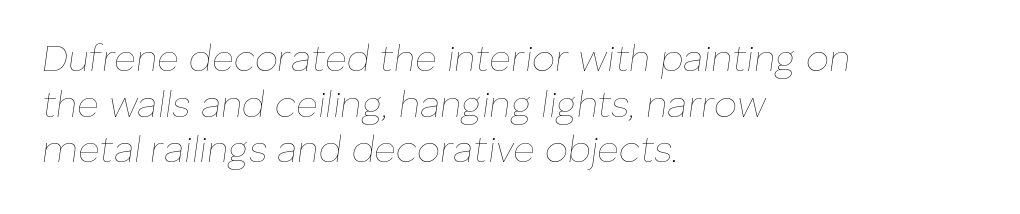
Q: Is the text bold? A: No.
Q: Is the text italic (slanted)? A: Yes, it leans right by about 8 degrees.
Q: Is the text underlined? A: No.
Q: How is the paragraph aligned? A: Left-aligned.
Q: Is the spacing between letters normal or unusually wide? A: Normal.
Q: Width (condensed, normal, or wide)? A: Normal.
Q: Stroke contrast? A: Low.
Q: x-height? A: Medium.
Q: Monospaced? A: No.
